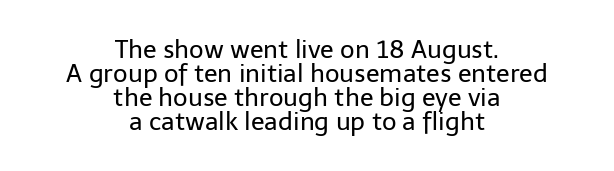
{"italic": "no", "bold": "no", "underline": "no", "align": "center", "line_spacing": "tight", "line_spacing_ratio": 0.96, "letter_spacing": "normal", "letter_spacing_em": 0.0, "glyph_px": 25}
